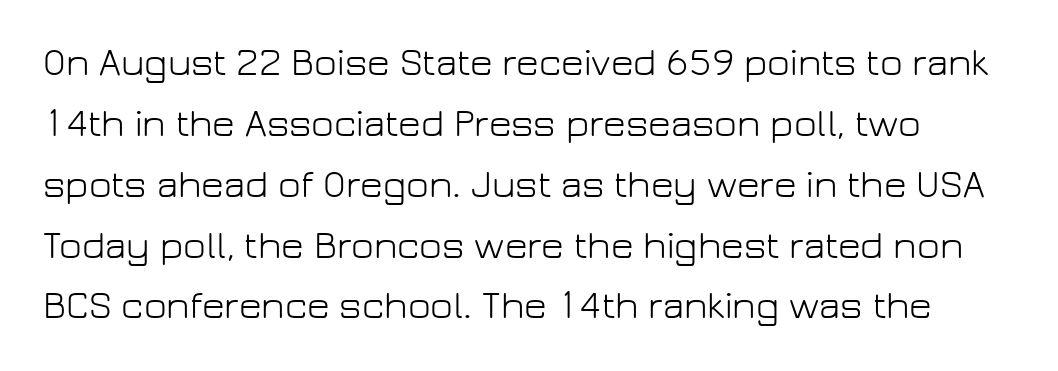
Q: Is the text bold? A: No.
Q: Is the text italic (slanted)? A: No, it is upright.
Q: Is the typeface a serif or a sans-serif typeface? A: Sans-serif.
Q: Is the text underlined? A: No.
Q: Is the spacing between letters normal or unusually wide? A: Normal.
Q: Is the spacing between lines tight, normal or loose? A: Normal.
Q: Width (condensed, normal, or wide)? A: Normal.
Q: Stroke contrast? A: Low.
Q: x-height? A: Medium.
Q: Monospaced? A: No.
